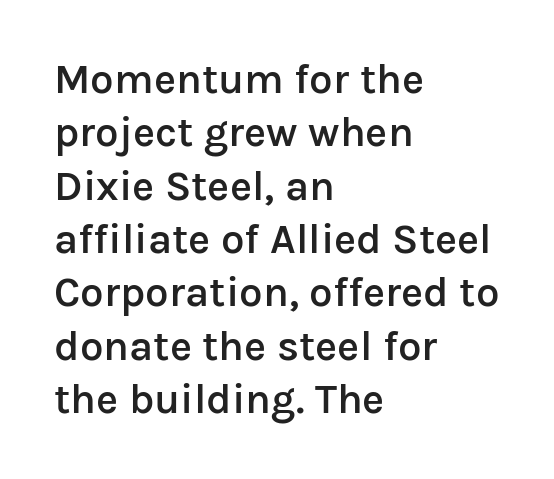
{"serif": "no", "italic": "no", "bold": "semi", "weight": "semibold", "width": "normal", "stroke_contrast": "low", "x_height": "medium", "monospaced": "no", "underline": "no", "align": "left", "line_spacing": "normal", "line_spacing_ratio": 1.27, "letter_spacing": "normal", "letter_spacing_em": 0.0, "glyph_px": 42}
